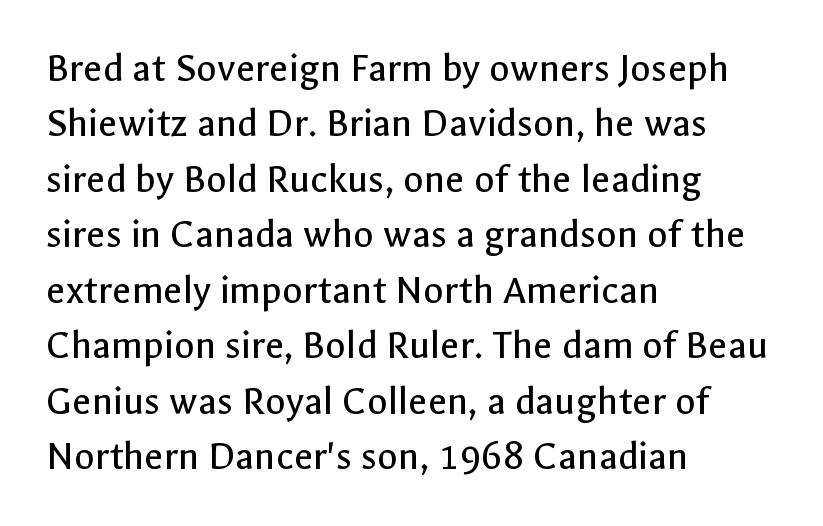
{"serif": "no", "italic": "no", "bold": "no", "weight": "regular", "width": "normal", "x_height": "medium", "monospaced": "no", "underline": "no", "align": "left", "line_spacing": "normal", "line_spacing_ratio": 1.32, "letter_spacing": "normal", "letter_spacing_em": 0.0, "glyph_px": 42}
